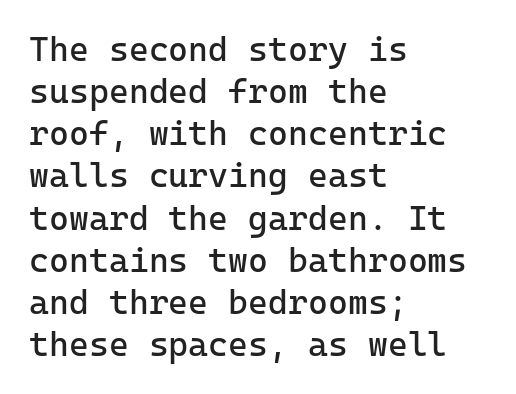
Q: Is the text bold? A: No.
Q: Is the text italic (slanted)? A: No, it is upright.
Q: Is the typeface a serif or a sans-serif typeface? A: Sans-serif.
Q: Is the text underlined? A: No.
Q: How is the paragraph aligned? A: Left-aligned.
Q: Is the spacing between letters normal or unusually wide? A: Normal.
Q: Width (condensed, normal, or wide)? A: Normal.
Q: Stroke contrast? A: Low.
Q: x-height? A: Medium.
